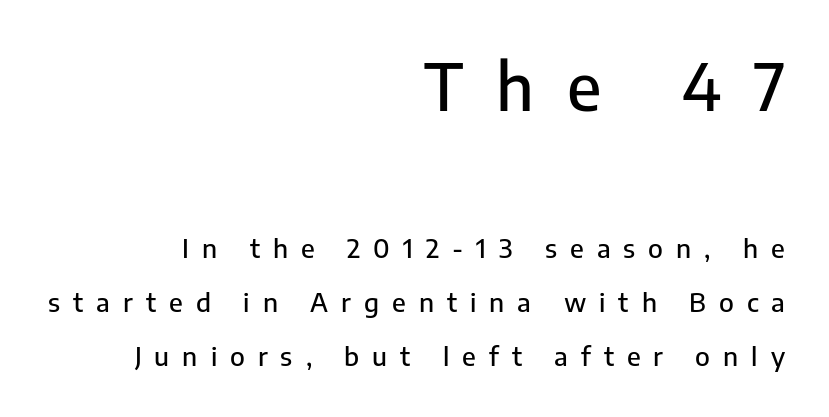
The image shows 65 px sans-serif type, upright; set right-aligned, loose line spacing (2.08x), unusually wide letter spacing (+0.5 em), not underlined; the first (top) block is 2.5x larger; low stroke contrast and a medium x-height.
